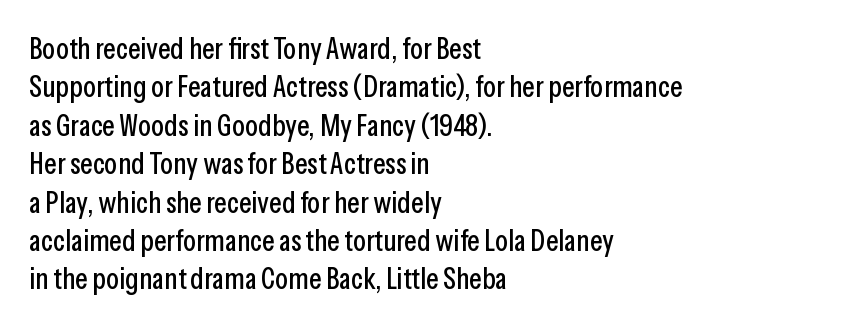
The image shows 30 px condensed sans-serif type, upright; set left-aligned, normal line spacing (1.28x), normal letter spacing, not underlined; low stroke contrast and a medium x-height.
